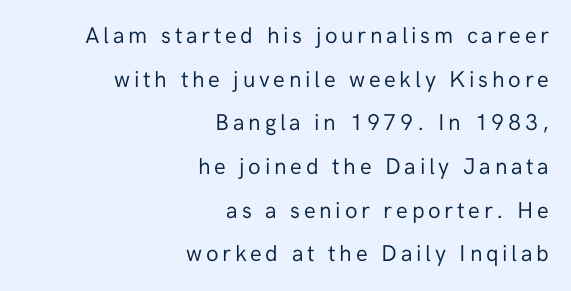
Stem width sits at or under what a default text font uses. Posture: vertical. Casual observation: everything's shoved over to the right. Underlining? Definitely not there. How would I describe the line gaps? Wide and relaxed.
